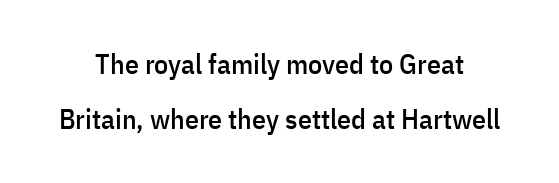
{"serif": "no", "italic": "no", "width": "condensed", "stroke_contrast": "low", "x_height": "medium", "monospaced": "no", "underline": "no", "line_spacing": "loose", "line_spacing_ratio": 1.97, "letter_spacing": "normal", "letter_spacing_em": 0.0, "glyph_px": 28}
